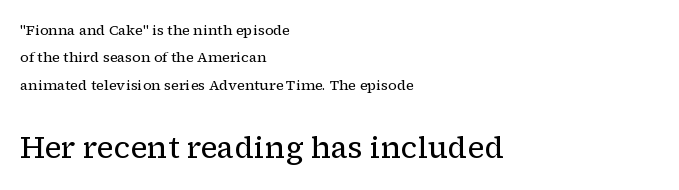
The image shows 30 px regular-weight serif type, upright; set left-aligned, loose line spacing (1.96x), normal letter spacing, not underlined; the second (bottom) block is 2.14x larger; low stroke contrast and a medium x-height.
